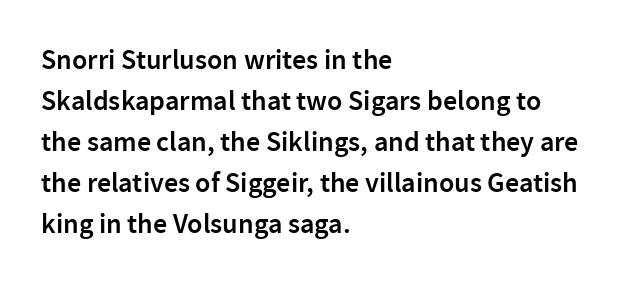
Bold? Not quite — semibold, heavier than regular but stopping short. This rendering features lettering with no underline. How are the letters spaced? Ordinarily, with no added tracking. Leading matches the norm, producing a regular column. You could not count columns in this text — the font is proportionally spaced. These lines are set flush left with a ragged right edge.
